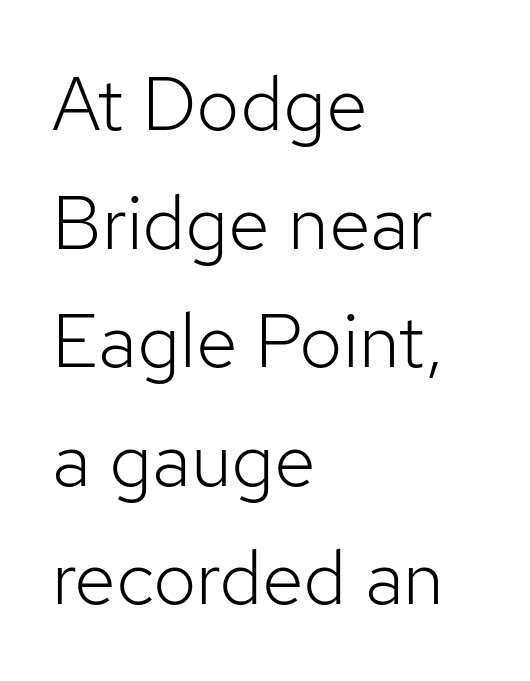
The image shows 76 px light sans-serif type, upright; set left-aligned, normal line spacing (1.56x), normal letter spacing, not underlined; low stroke contrast and a medium x-height.
